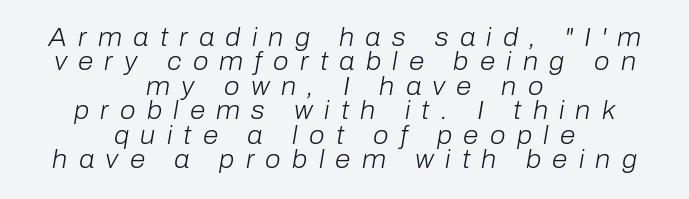
The image shows 25 px text type, italic (leaning right); set centered, tight line spacing (0.98x), unusually wide letter spacing (+0.45 em), not underlined.
